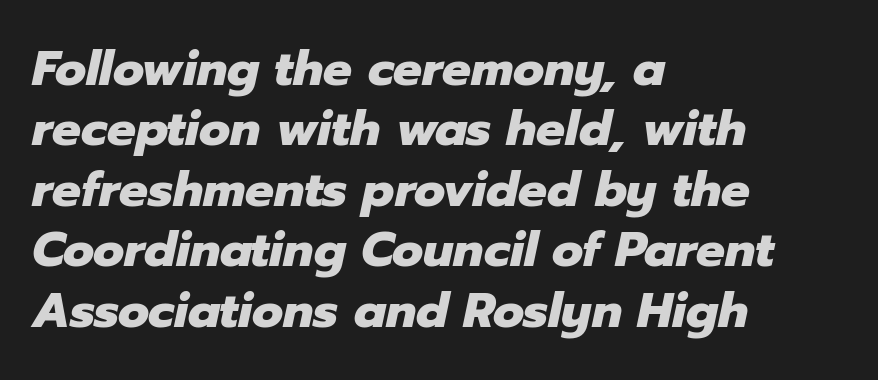
The image shows 48 px heavy type, italic (leaning right); set left-aligned, normal line spacing (1.26x), normal letter spacing, not underlined; low stroke contrast and a medium x-height.
